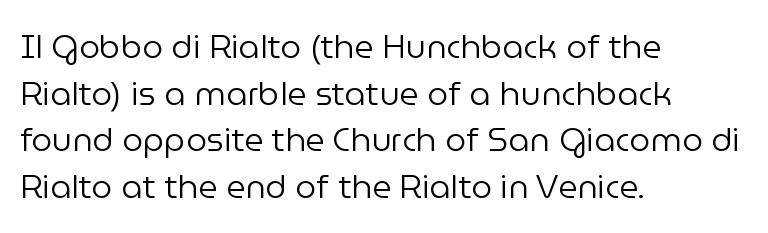
{"serif": "no", "italic": "no", "bold": "no", "weight": "regular", "width": "normal", "stroke_contrast": "low", "x_height": "medium", "monospaced": "no", "underline": "no", "align": "left", "line_spacing": "normal", "line_spacing_ratio": 1.41, "letter_spacing": "normal", "letter_spacing_em": 0.0, "glyph_px": 33}
